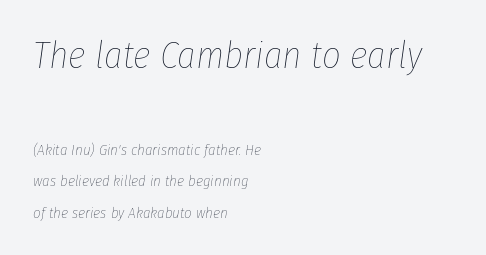
The image shows 37 px thin, condensed type, italic (leaning right); set left-aligned, loose line spacing (2.09x), normal letter spacing, not underlined; the first (top) block is 2.47x larger; low stroke contrast and a medium x-height.
